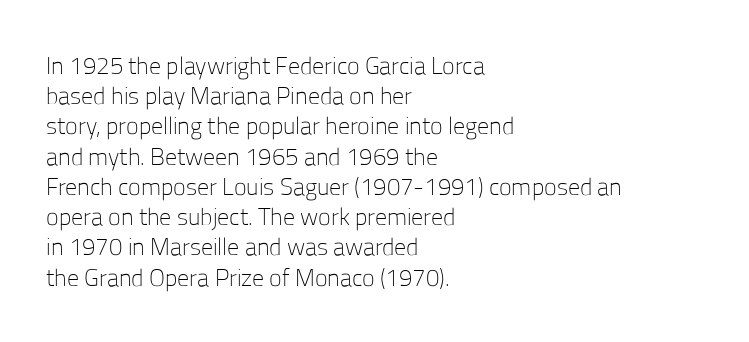
The image shows 24 px text type, upright; set left-aligned, normal line spacing (1.26x), normal letter spacing, not underlined.
